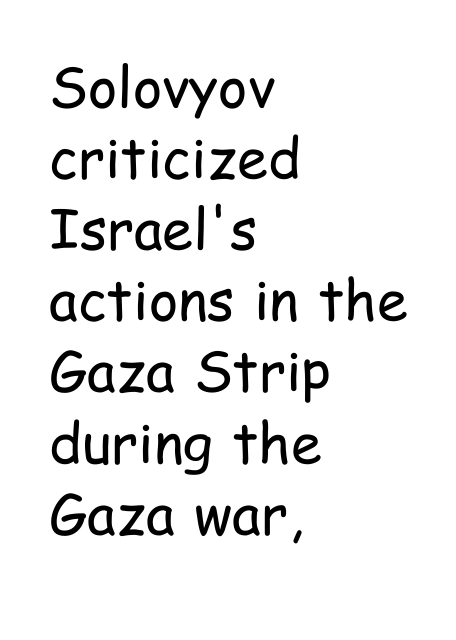
{"serif": "no", "italic": "no", "bold": "no", "weight": "regular", "width": "condensed", "stroke_contrast": "low", "x_height": "medium", "monospaced": "no", "underline": "no", "align": "left", "line_spacing": "normal", "line_spacing_ratio": 1.27, "letter_spacing": "normal", "letter_spacing_em": 0.0, "glyph_px": 56}
